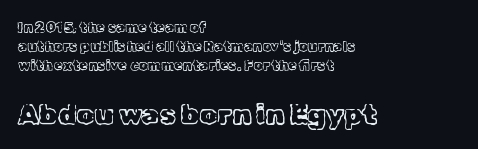
{"serif": "yes", "italic": "no", "bold": "no", "weight": "light", "width": "normal", "x_height": "medium", "monospaced": "no", "underline": "no", "align": "left", "line_spacing": "normal", "line_spacing_ratio": 1.34, "letter_spacing": "normal", "letter_spacing_em": 0.0, "larger_block": "second", "size_ratio": 2.0, "glyph_px": 28}
